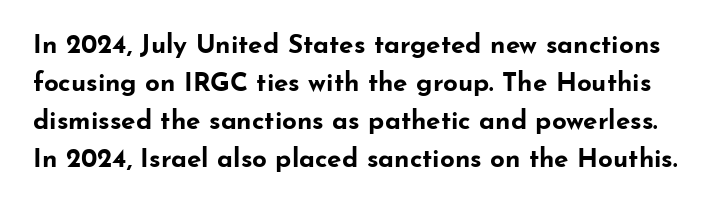
Q: Is the text bold? A: Yes.
Q: Is the text italic (slanted)? A: No, it is upright.
Q: Is the text underlined? A: No.
Q: Is the spacing between letters normal or unusually wide? A: Normal.
Q: Is the spacing between lines tight, normal or loose? A: Normal.
